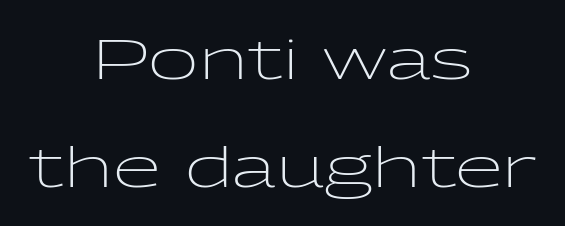
{"serif": "no", "italic": "no", "bold": "no", "weight": "light", "width": "wide", "stroke_contrast": "low", "x_height": "medium", "monospaced": "no", "underline": "no", "align": "center", "line_spacing": "loose", "line_spacing_ratio": 1.97, "letter_spacing": "normal", "letter_spacing_em": 0.0, "glyph_px": 55}
